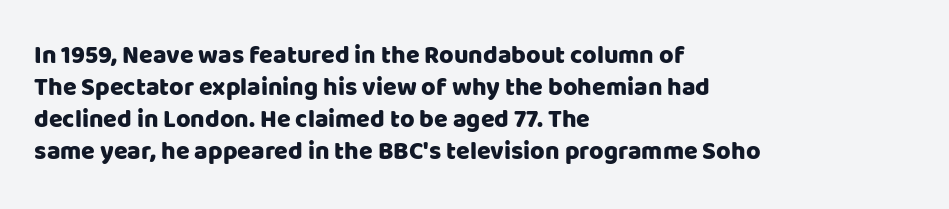
Summary of vertical rhythm: regular, with standard interline spacing. The string is rendered with underlining switched off. This rendering uses left alignment, leaving the right contour irregular. The lettering stays uniformly vertical, giving the passage a roman look. The horizontal fit of the characters is conventional and even.
